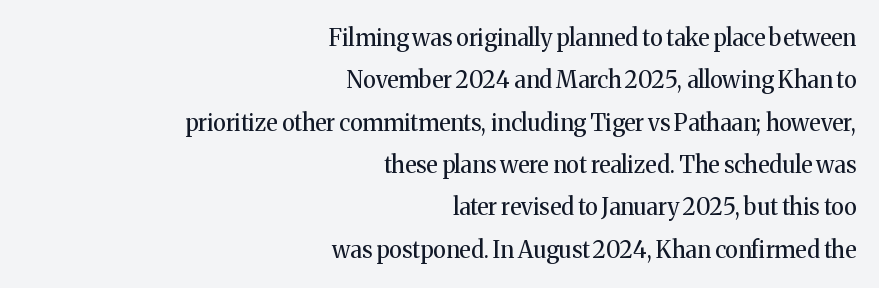
Posture: straight, roman, zero tilt. Words appear dense and cohesive because spacing is normal. Is the block centered? No — it sits flush against the right margin. The letterforms sit at book weight or below. No word sits above an underline.
